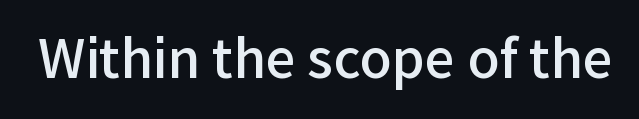
{"serif": "no", "italic": "no", "bold": "semi", "weight": "semibold", "width": "normal", "stroke_contrast": "low", "x_height": "medium", "monospaced": "no", "underline": "no", "letter_spacing": "normal", "letter_spacing_em": 0.0, "glyph_px": 53}
